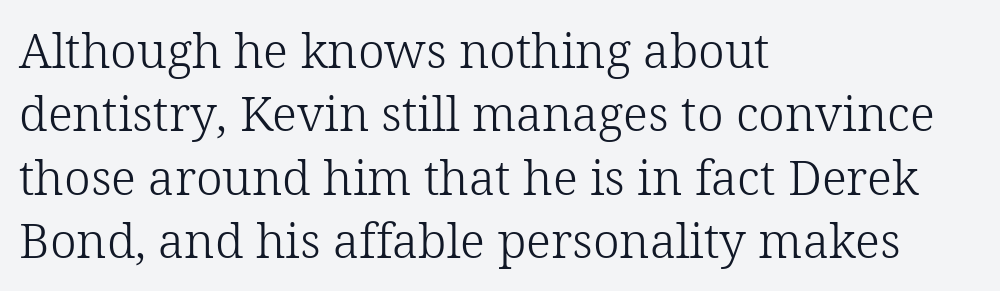
{"serif": "yes", "italic": "no", "bold": "no", "weight": "light", "width": "normal", "stroke_contrast": "low", "x_height": "medium", "monospaced": "no", "underline": "no", "align": "left", "line_spacing": "normal", "line_spacing_ratio": 1.32, "letter_spacing": "normal", "letter_spacing_em": 0.0, "glyph_px": 48}
